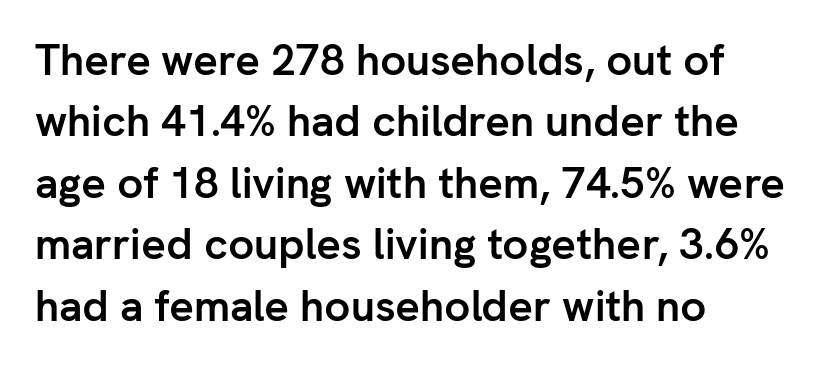
The image shows 43 px semibold sans-serif type, upright; set left-aligned, normal line spacing (1.43x), normal letter spacing, not underlined; low stroke contrast and a medium x-height.
